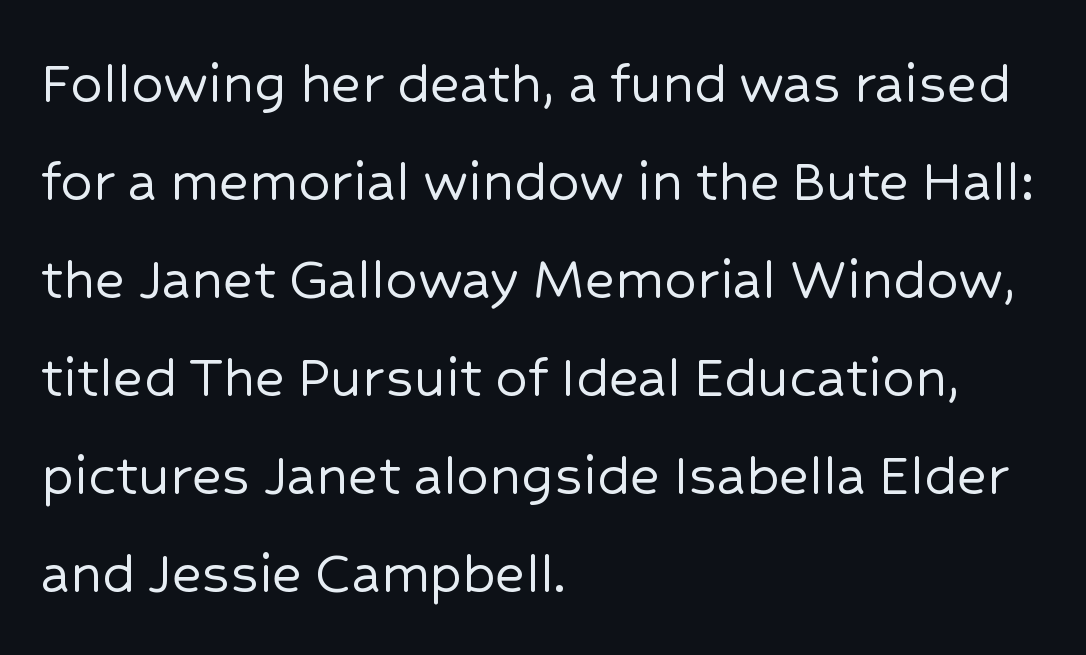
{"serif": "no", "italic": "no", "width": "normal", "stroke_contrast": "low", "x_height": "medium", "monospaced": "no", "underline": "no", "align": "left", "line_spacing": "normal", "line_spacing_ratio": 1.53, "letter_spacing": "normal", "letter_spacing_em": 0.0, "glyph_px": 64}
